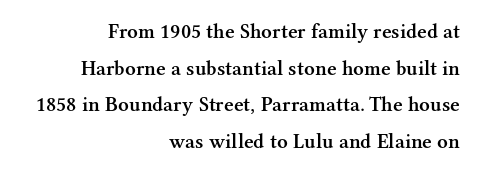
The image shows 21 px text type, upright; set right-aligned, line spacing 1.74x, normal letter spacing, not underlined.
